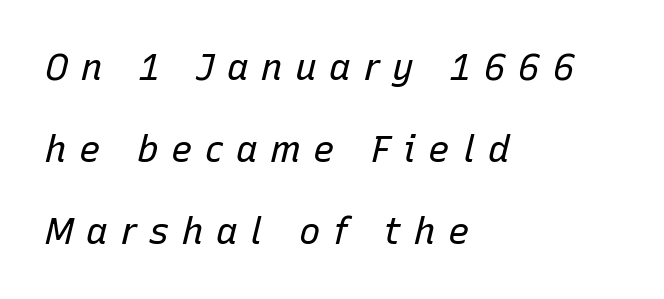
The image shows 36 px regular-weight type, italic (leaning right); set left-aligned, loose line spacing (2.28x), unusually wide letter spacing (+0.35 em), not underlined; low stroke contrast and a medium x-height.
